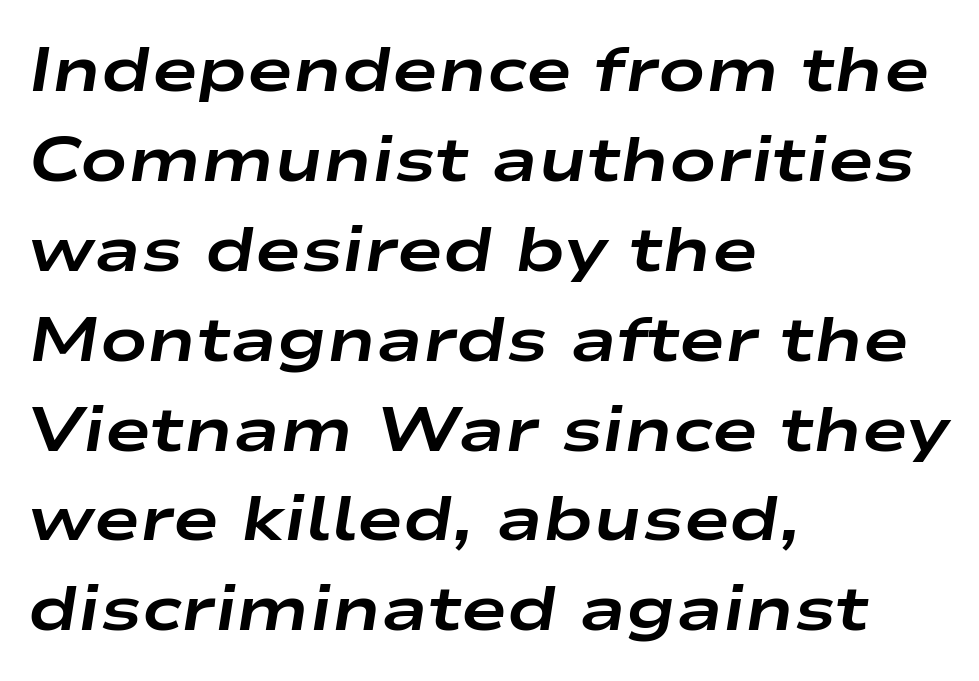
The image shows 62 px bold, wide type, italic (leaning right); set left-aligned, normal line spacing (1.45x), normal letter spacing, not underlined; low stroke contrast and a medium x-height.
